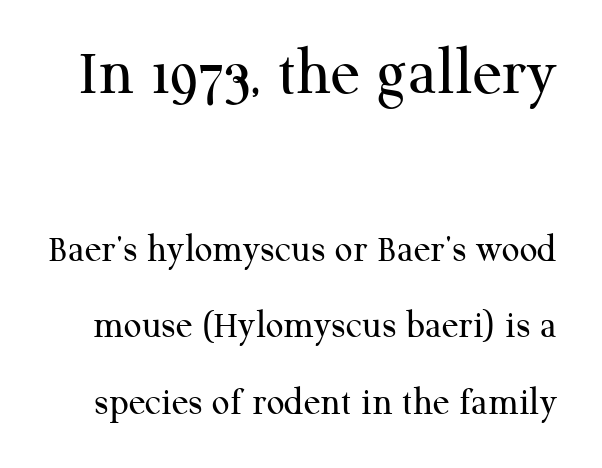
Q: Is the text bold? A: No.
Q: Is the text italic (slanted)? A: No, it is upright.
Q: Is the typeface a serif or a sans-serif typeface? A: Serif.
Q: Is the text underlined? A: No.
Q: Is the spacing between letters normal or unusually wide? A: Normal.
Q: Is the spacing between lines tight, normal or loose? A: Loose.
Q: Which block of text is set in a larger size, the first (top) or the second (bottom)? A: The first (top) one.
Q: Width (condensed, normal, or wide)? A: Normal.
Q: Stroke contrast? A: Medium.
Q: x-height? A: Medium.
Q: Monospaced? A: No.
